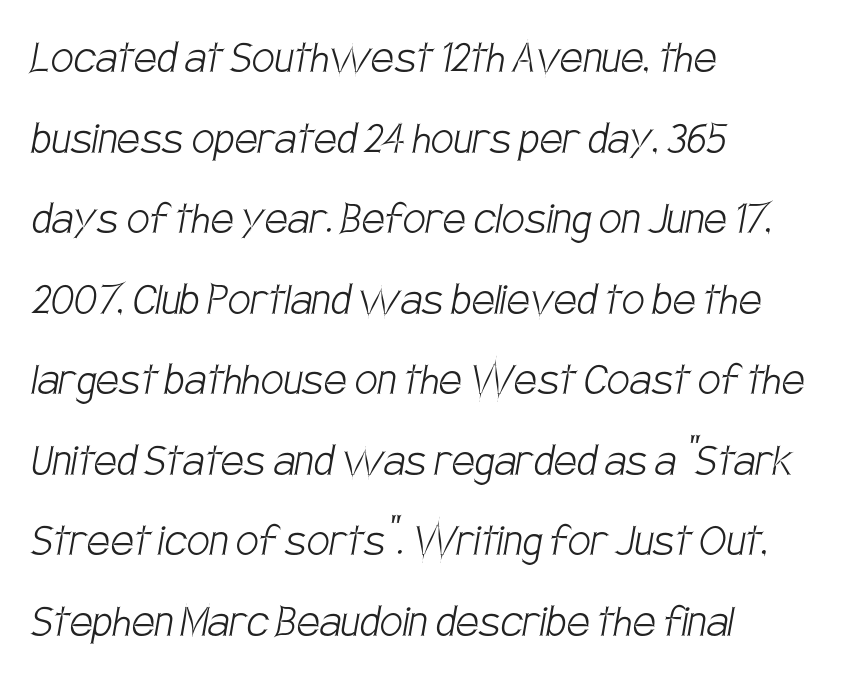
The image shows 51 px light, condensed sans-serif type; set left-aligned, normal line spacing (1.58x), normal letter spacing, not underlined; low stroke contrast and a large x-height.
